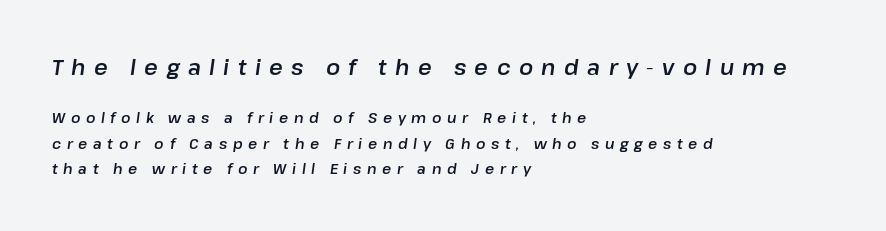
Q: Is the text italic (slanted)? A: Yes, it leans right by about 8 degrees.
Q: Is the text underlined? A: No.
Q: How is the paragraph aligned? A: Left-aligned.
Q: Is the spacing between letters normal or unusually wide? A: Unusually wide.
Q: Which block of text is set in a larger size, the first (top) or the second (bottom)? A: The first (top) one.
